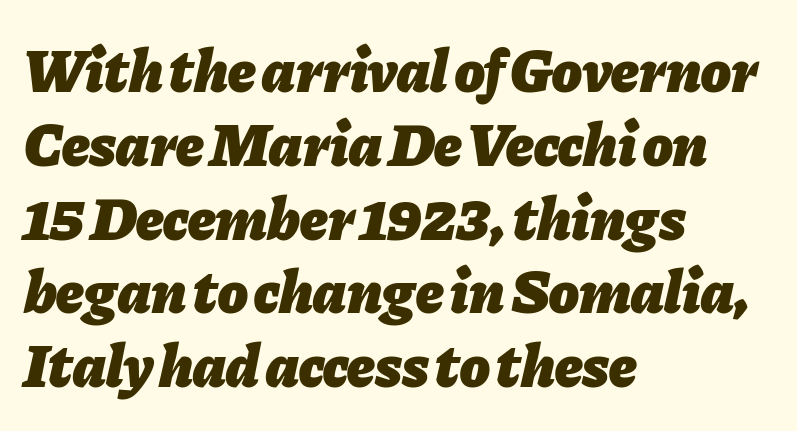
{"italic": "yes", "lean": "right", "slant_degrees": 11, "bold": "yes", "weight": "heavy", "width": "normal", "stroke_contrast": "low", "x_height": "medium", "monospaced": "no", "underline": "no", "align": "left", "line_spacing_ratio": 1.21, "letter_spacing": "normal", "letter_spacing_em": 0.0, "glyph_px": 61}
